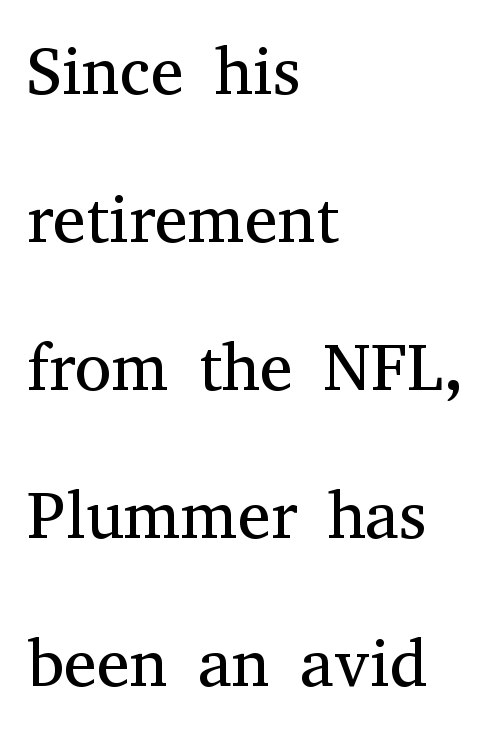
Q: Is the text bold? A: No.
Q: Is the text italic (slanted)? A: No, it is upright.
Q: Is the typeface a serif or a sans-serif typeface? A: Serif.
Q: Is the text underlined? A: No.
Q: How is the paragraph aligned? A: Left-aligned.
Q: Is the spacing between letters normal or unusually wide? A: Normal.
Q: Is the spacing between lines tight, normal or loose? A: Loose.
Q: Width (condensed, normal, or wide)? A: Normal.
Q: Stroke contrast? A: Medium.
Q: x-height? A: Medium.
Q: Monospaced? A: No.
